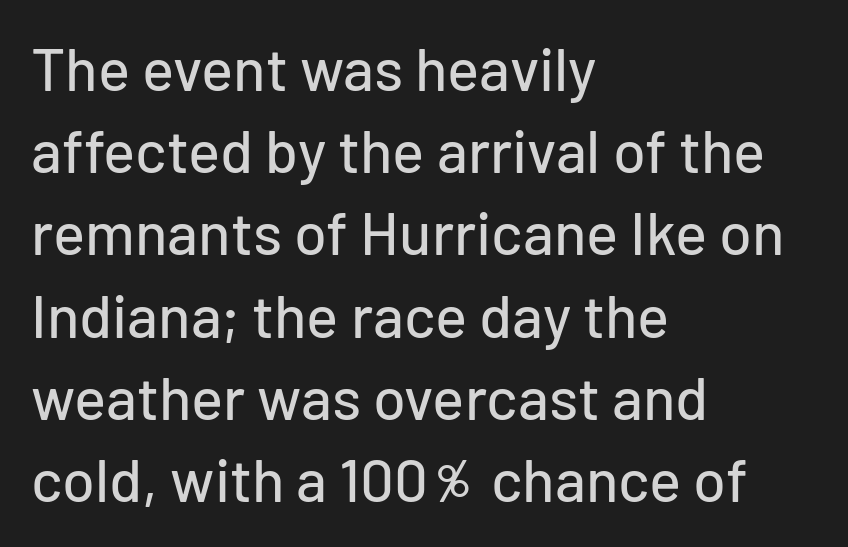
Q: Is the text italic (slanted)? A: No, it is upright.
Q: Is the typeface a serif or a sans-serif typeface? A: Sans-serif.
Q: Is the text underlined? A: No.
Q: How is the paragraph aligned? A: Left-aligned.
Q: Is the spacing between letters normal or unusually wide? A: Normal.
Q: Is the spacing between lines tight, normal or loose? A: Normal.
Q: Width (condensed, normal, or wide)? A: Normal.
Q: Stroke contrast? A: Low.
Q: x-height? A: Medium.
Q: Monospaced? A: No.
